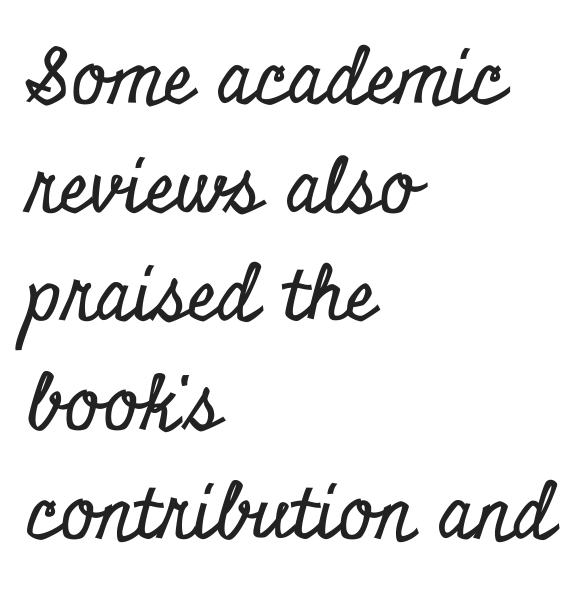
The image shows 75 px condensed serif type; set left-aligned, normal line spacing (1.45x), normal letter spacing, not underlined; low stroke contrast and a small x-height.
